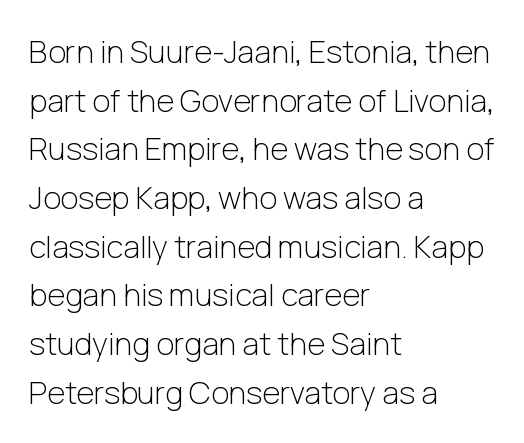
{"serif": "no", "italic": "no", "bold": "no", "weight": "light", "width": "normal", "stroke_contrast": "low", "x_height": "medium", "monospaced": "no", "underline": "no", "align": "left", "line_spacing": "normal", "line_spacing_ratio": 1.57, "letter_spacing": "normal", "letter_spacing_em": 0.0, "glyph_px": 31}
